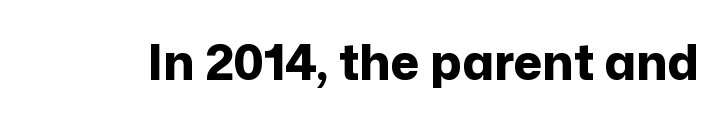
Q: Is the text bold? A: Yes.
Q: Is the text italic (slanted)? A: No, it is upright.
Q: Is the typeface a serif or a sans-serif typeface? A: Sans-serif.
Q: Is the text underlined? A: No.
Q: Is the spacing between letters normal or unusually wide? A: Normal.
Q: Width (condensed, normal, or wide)? A: Normal.
Q: Stroke contrast? A: Low.
Q: x-height? A: Medium.
Q: Monospaced? A: No.
